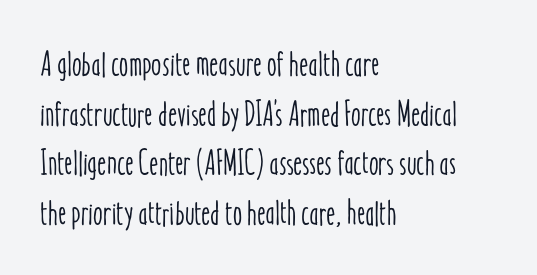
Q: Is the text italic (slanted)? A: No, it is upright.
Q: Is the text underlined? A: No.
Q: How is the paragraph aligned? A: Left-aligned.
Q: Is the spacing between letters normal or unusually wide? A: Normal.
Q: Is the spacing between lines tight, normal or loose? A: Normal.
Q: Width (condensed, normal, or wide)? A: Condensed.
Q: Stroke contrast? A: Low.
Q: x-height? A: Medium.
Q: Monospaced? A: No.
